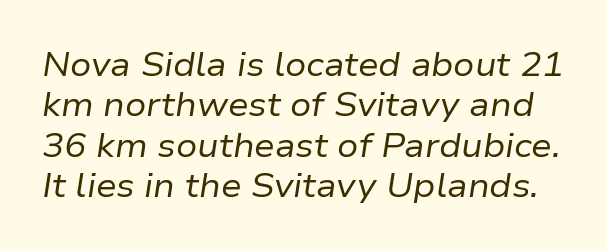
Q: Is the text bold? A: No.
Q: Is the text italic (slanted)? A: Yes, it leans right by about 9 degrees.
Q: Is the text underlined? A: No.
Q: Is the spacing between letters normal or unusually wide? A: Normal.
Q: Width (condensed, normal, or wide)? A: Normal.
Q: Stroke contrast? A: Low.
Q: x-height? A: Medium.
Q: Monospaced? A: No.
